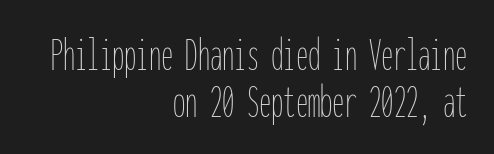
The image shows 49 px thin, condensed type, upright, monospaced; set right-aligned, tight line spacing (0.95x), normal letter spacing, not underlined; low stroke contrast and a medium x-height.
